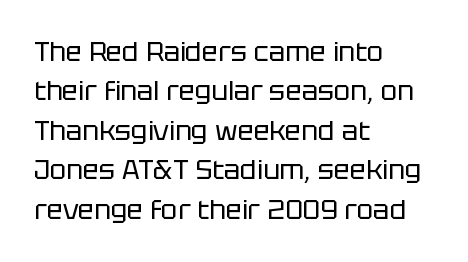
{"italic": "no", "bold": "no", "underline": "no", "align": "left", "line_spacing": "normal", "line_spacing_ratio": 1.46, "letter_spacing": "normal", "letter_spacing_em": 0.0, "glyph_px": 27}
